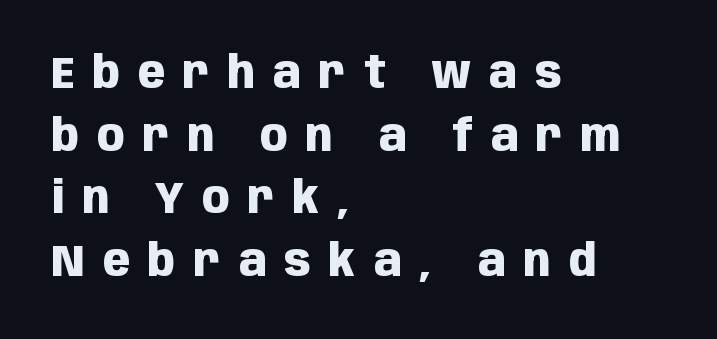
{"serif": "no", "italic": "no", "bold": "yes", "weight": "heavy", "width": "condensed", "stroke_contrast": "low", "x_height": "large", "monospaced": "no", "underline": "no", "align": "left", "line_spacing": "normal", "line_spacing_ratio": 1.39, "letter_spacing": "wide", "letter_spacing_em": 0.4, "glyph_px": 45}
